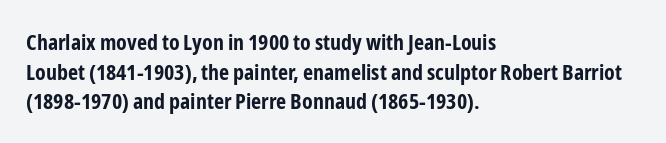
The image shows 22 px bold type, upright; set left-aligned, normal line spacing (1.35x), normal letter spacing, not underlined.
